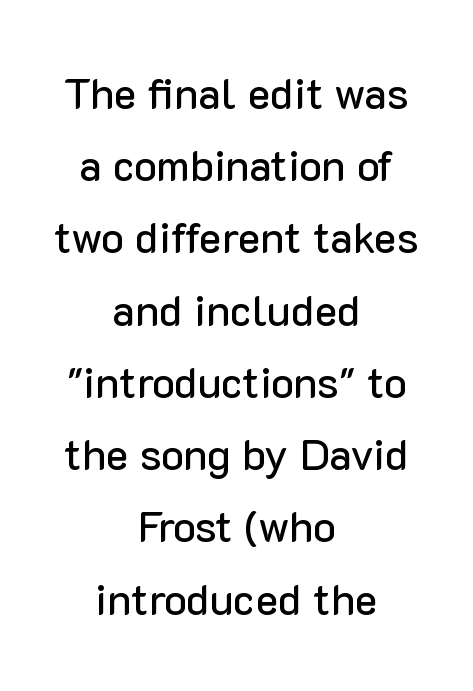
{"serif": "no", "italic": "no", "width": "normal", "stroke_contrast": "low", "x_height": "medium", "monospaced": "no", "underline": "no", "align": "center", "line_spacing": "normal", "line_spacing_ratio": 1.68, "letter_spacing": "normal", "letter_spacing_em": 0.0, "glyph_px": 43}
